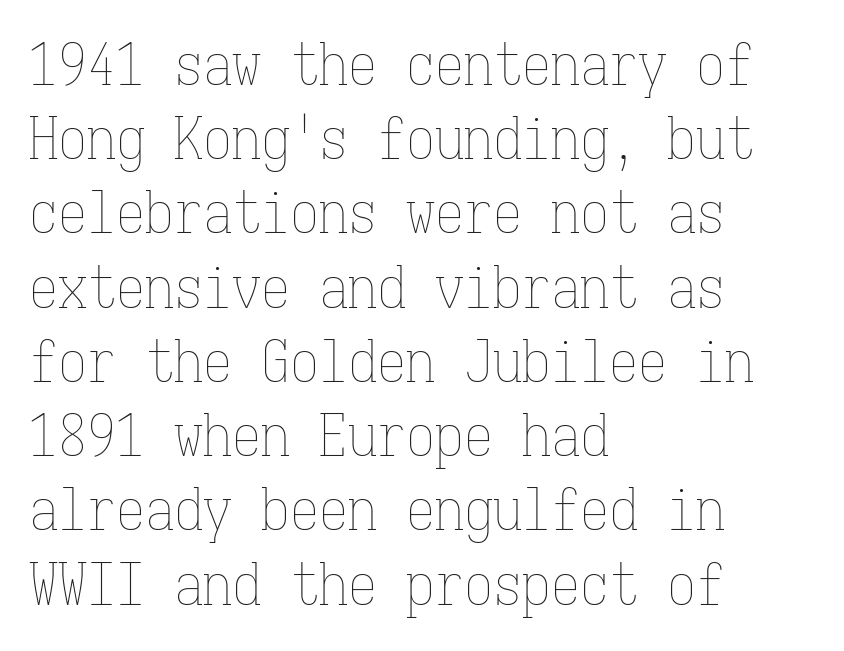
Leftover space on each line is placed entirely after the last word. Inter-character spacing is left at the font's built-in metrics. Glance below the letters and you will spot only blank space. The font's upright variant was chosen for this text. The strokes carry an ordinary text weight at most.
